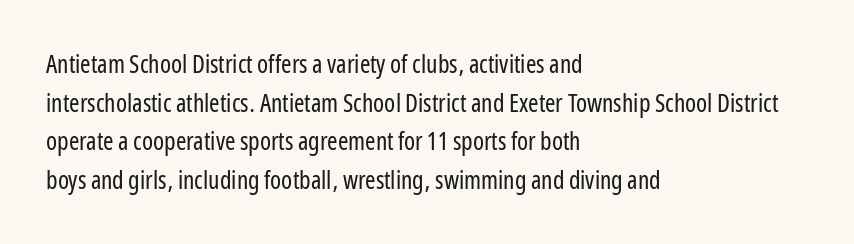
The image shows 25 px text type, upright; set left-aligned, normal line spacing (1.55x), normal letter spacing, not underlined.
